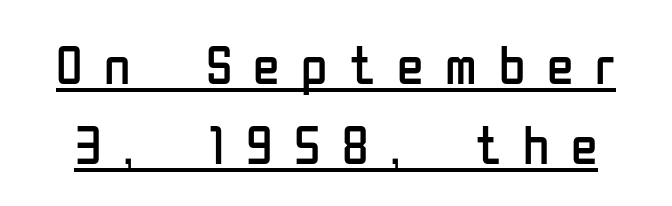
The image shows 54 px regular-weight, condensed sans-serif type, upright; set normal line spacing (1.48x), unusually wide letter spacing (+0.4 em), underlined; low stroke contrast and a medium x-height.
